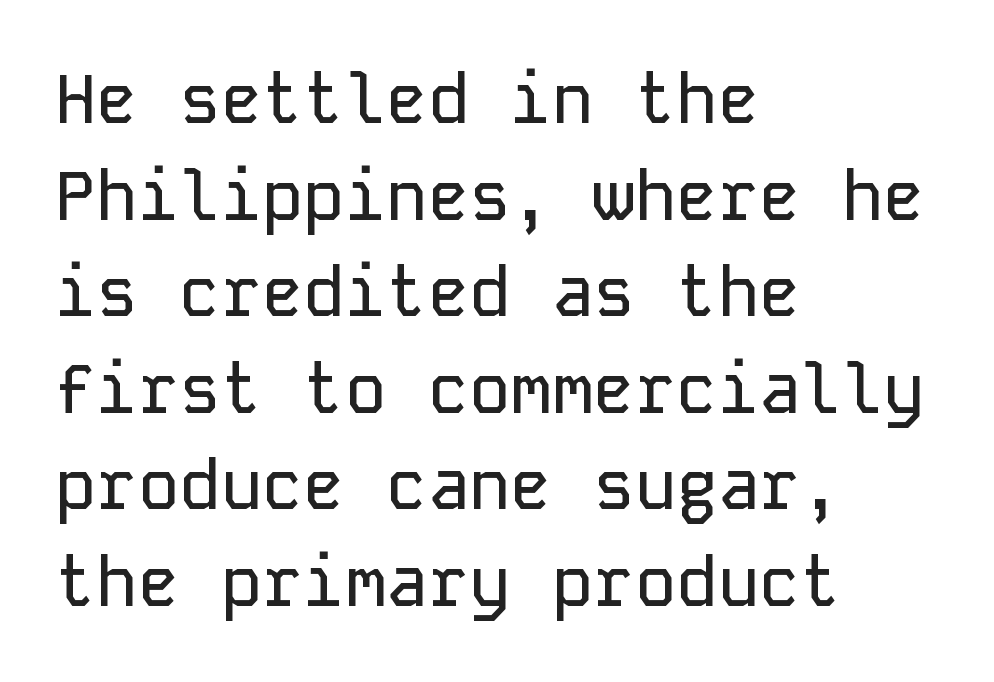
The image shows 69 px sans-serif type, upright, monospaced; set left-aligned, normal line spacing (1.4x), normal letter spacing, not underlined; low stroke contrast and a medium x-height.
